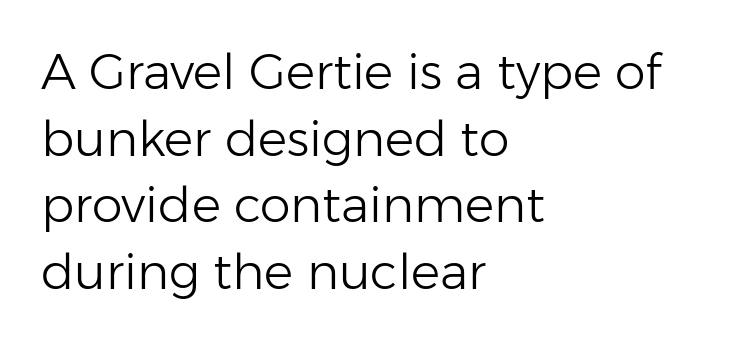
The image shows 49 px light sans-serif type, upright; set left-aligned, normal line spacing (1.36x), normal letter spacing, not underlined; low stroke contrast and a medium x-height.
